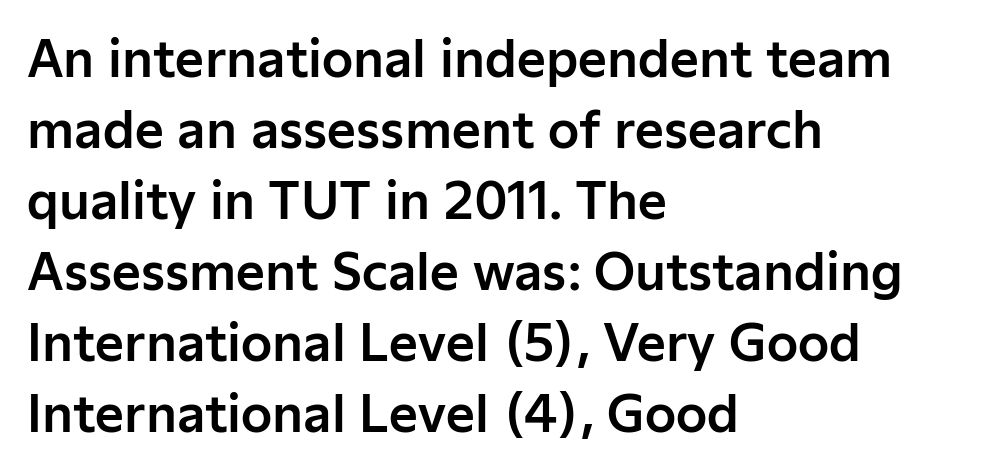
{"serif": "no", "italic": "no", "width": "normal", "stroke_contrast": "low", "x_height": "medium", "monospaced": "no", "underline": "no", "align": "left", "line_spacing": "normal", "line_spacing_ratio": 1.42, "letter_spacing": "normal", "letter_spacing_em": 0.0, "glyph_px": 50}
